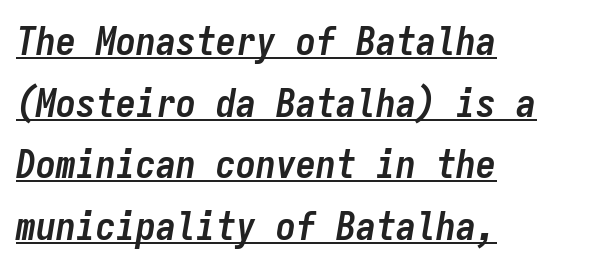
The image shows 40 px semibold, condensed type, italic (leaning right), monospaced; set left-aligned, normal line spacing (1.54x), normal letter spacing, underlined; low stroke contrast and a medium x-height.
